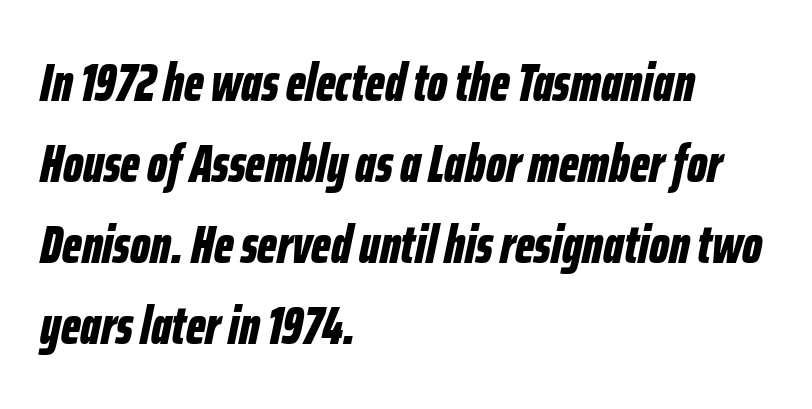
Q: Is the text bold? A: Yes.
Q: Is the text italic (slanted)? A: Yes, it leans right by about 12 degrees.
Q: Is the text underlined? A: No.
Q: How is the paragraph aligned? A: Left-aligned.
Q: Is the spacing between letters normal or unusually wide? A: Normal.
Q: Is the spacing between lines tight, normal or loose? A: Normal.
Q: Width (condensed, normal, or wide)? A: Condensed.
Q: Stroke contrast? A: Low.
Q: x-height? A: Medium.
Q: Monospaced? A: No.
